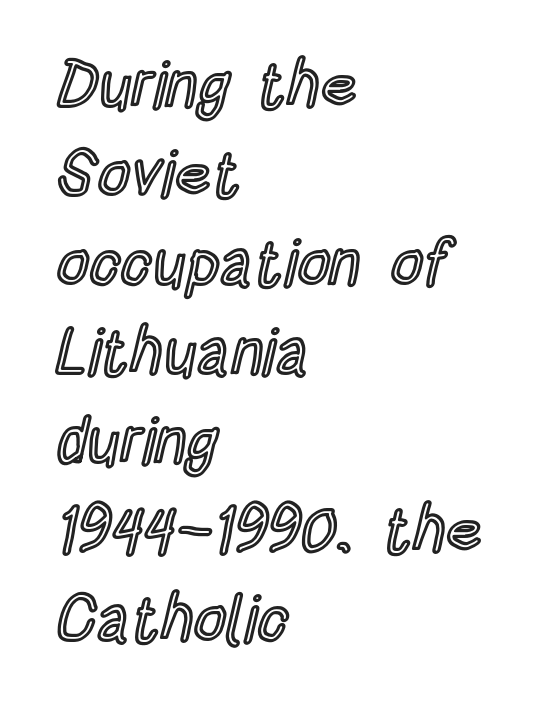
{"width": "condensed", "x_height": "large", "monospaced": "no", "underline": "no", "align": "left", "line_spacing": "normal", "line_spacing_ratio": 1.39, "letter_spacing": "normal", "letter_spacing_em": 0.0, "glyph_px": 64}
